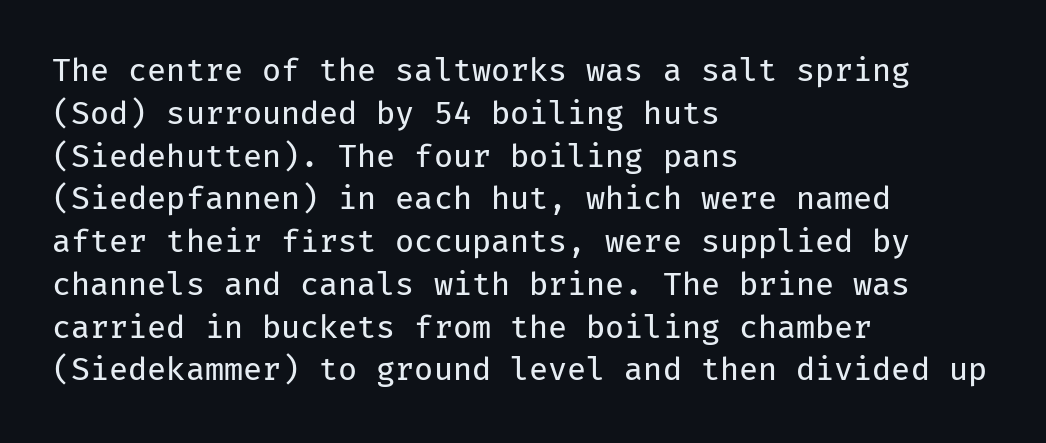
Q: Is the text bold? A: No.
Q: Is the text italic (slanted)? A: No, it is upright.
Q: Is the typeface a serif or a sans-serif typeface? A: Sans-serif.
Q: Is the text underlined? A: No.
Q: How is the paragraph aligned? A: Left-aligned.
Q: Is the spacing between letters normal or unusually wide? A: Normal.
Q: Is the spacing between lines tight, normal or loose? A: Normal.
Q: Width (condensed, normal, or wide)? A: Normal.
Q: Stroke contrast? A: Low.
Q: x-height? A: Medium.
Q: Monospaced? A: Yes.
